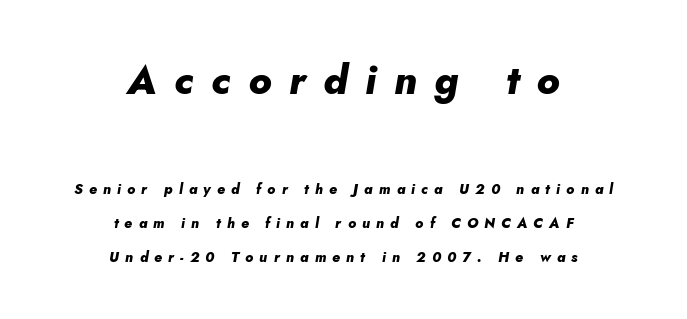
Airy leading. The letterforms stand isolated, each surrounded by extra space. Notice how thick the strokes are: this is what a full bold looks like. Rule under the text: the space is simply empty. The rag falls on both sides of this text block equally. Does the lettering tilt? It does — this is italic.
